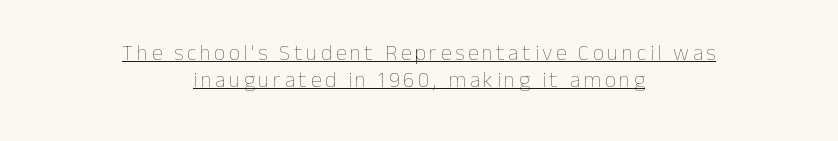
{"italic": "no", "bold": "no", "underline": "yes", "align": "center", "line_spacing_ratio": 1.22, "glyph_px": 22}
